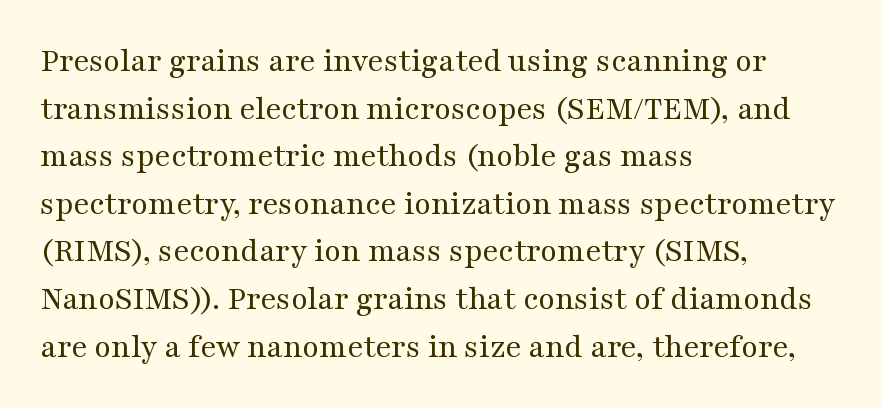
Ascenders rise straight up at ninety degrees. Is the type heavy? It reads as light-to-regular instead. The string is rendered with underlining switched off. If you measured baseline to baseline, you'd find a middling distance. Little horizontal feet cap the strokes, marking this as serif type.
